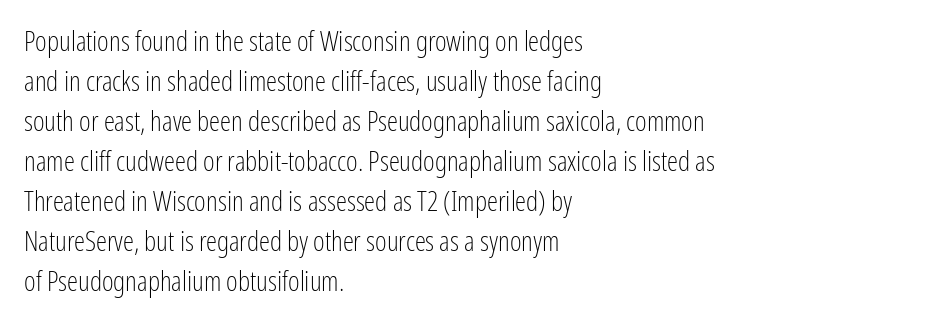
No extra ink here — the face is not bold. A typesetter would call this zero additional tracking. The specimen reads as upright at a glance. Serifs: no, the terminals of the letterforms are clean.
